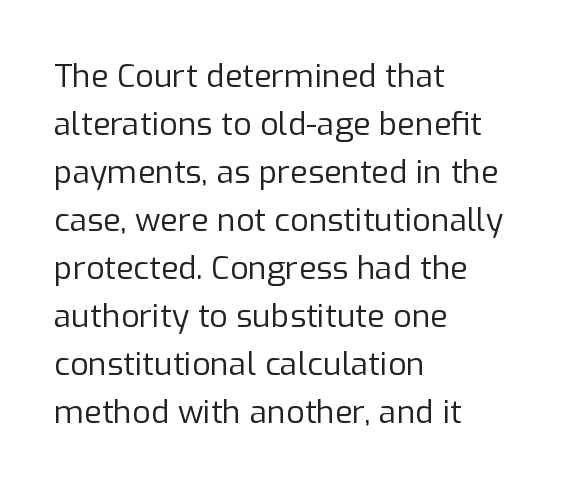
Each letter keeps its own natural width here, so spacing adapts to shape. Italic? Not at all — the glyphs are vertical. Regular leading. No extra ink here — the face is not bold. The compositor pushed each line to the left boundary.
